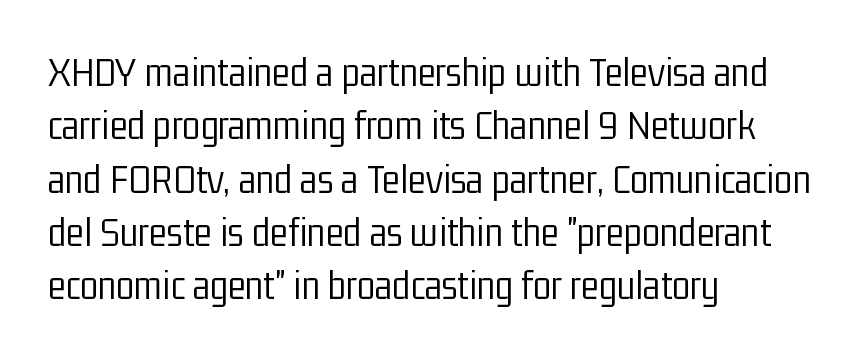
The image shows 42 px light, condensed sans-serif type, upright; set left-aligned, normal line spacing (1.27x), normal letter spacing, not underlined; low stroke contrast and a medium x-height.
